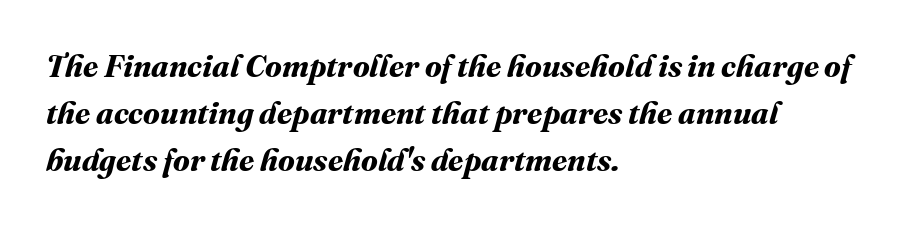
{"bold": "yes", "weight": "bold", "width": "normal", "stroke_contrast": "medium", "x_height": "medium", "monospaced": "no", "underline": "no", "align": "left", "line_spacing": "normal", "line_spacing_ratio": 1.51, "letter_spacing": "normal", "letter_spacing_em": 0.0, "glyph_px": 31}
